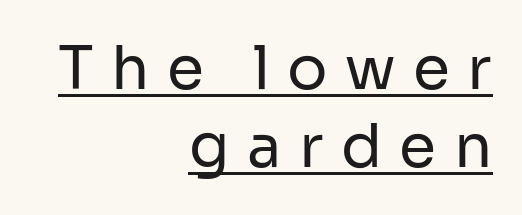
The image shows 60 px regular-weight sans-serif type, upright; set right-aligned, normal line spacing (1.3x), unusually wide letter spacing (+0.29 em), underlined; low stroke contrast and a medium x-height.
